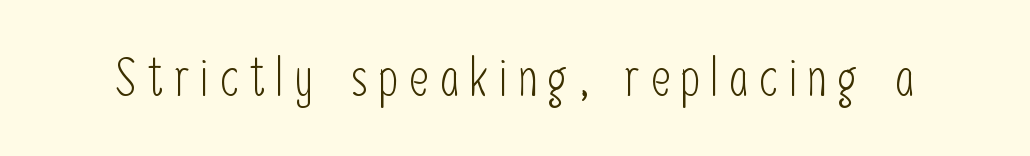
Q: Is the text bold? A: No.
Q: Is the text italic (slanted)? A: No, it is upright.
Q: Is the typeface a serif or a sans-serif typeface? A: Sans-serif.
Q: Is the text underlined? A: No.
Q: Is the spacing between letters normal or unusually wide? A: Unusually wide.
Q: Width (condensed, normal, or wide)? A: Condensed.
Q: Stroke contrast? A: Low.
Q: x-height? A: Medium.
Q: Monospaced? A: No.
